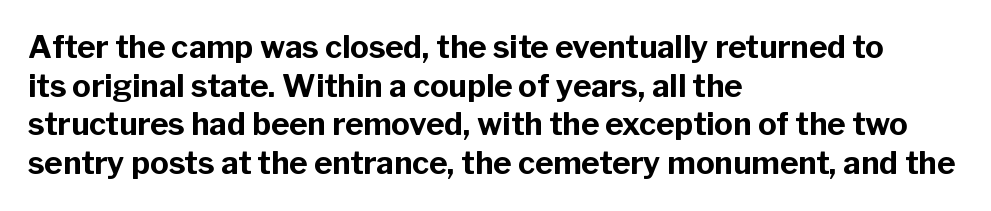
In CSS terms this would be text-align: left. A full-strength bold gives these letters their thick strokes. The rendering keeps characters at their native spacing. Stroke terminals: plain, sans-serif. Posture: straight, roman, zero tilt. Decoration check: the copy has no underline.
